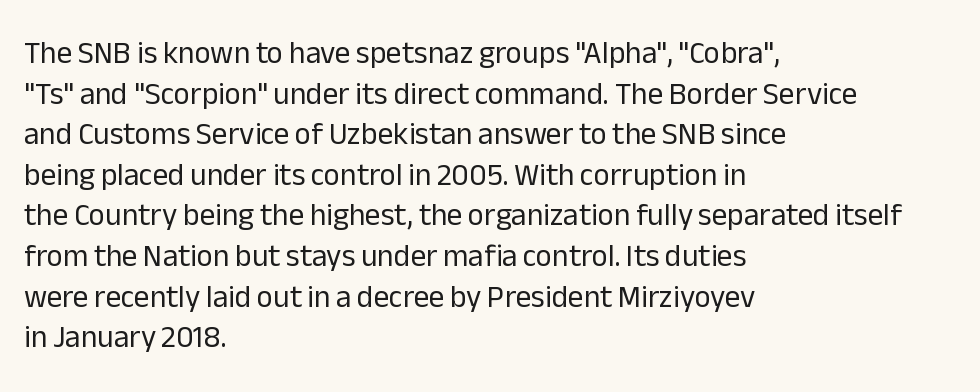
The image shows 31 px regular-weight sans-serif type, upright; set left-aligned, normal line spacing (1.31x), normal letter spacing, not underlined; low stroke contrast and a medium x-height.
